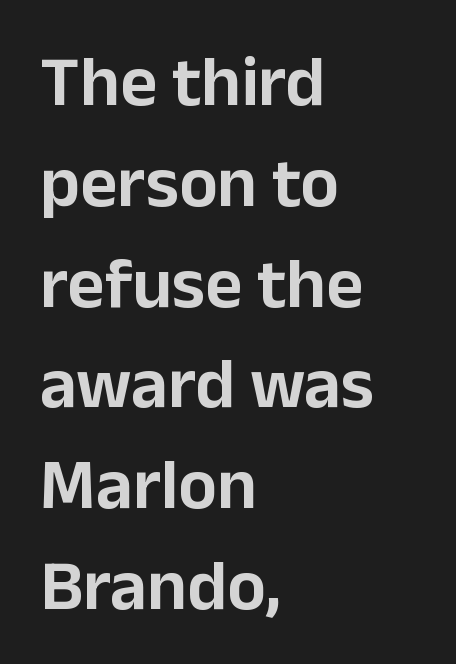
The image shows 72 px sans-serif type, upright; set left-aligned, normal line spacing (1.4x), normal letter spacing, not underlined; low stroke contrast and a medium x-height.
